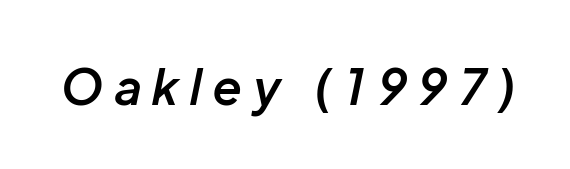
In terms of letterspacing, this is a distinctly airy, spread setting. Lines of text with bare space underneath. Students, this is semibold: more ink than regular, less than bold. Rendered with sloped, italic letterforms. Think of a printed novel: that variable character pitch is what you see here.
